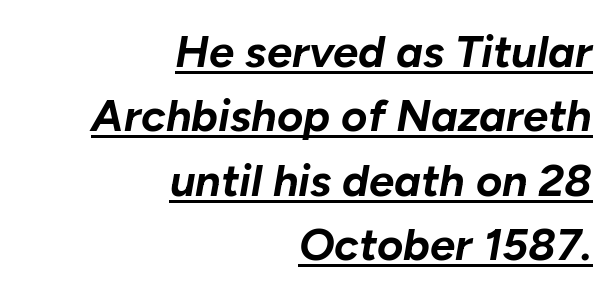
The image shows 45 px bold type, italic (leaning right); set right-aligned, normal line spacing (1.43x), normal letter spacing, underlined; low stroke contrast and a medium x-height.
